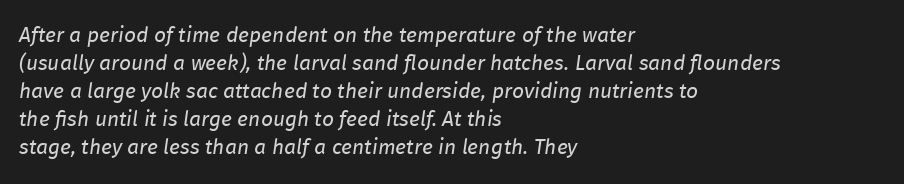
Q: Is the text bold? A: No.
Q: Is the text italic (slanted)? A: Yes, it leans right by about 8 degrees.
Q: Is the text underlined? A: No.
Q: How is the paragraph aligned? A: Left-aligned.
Q: Is the spacing between letters normal or unusually wide? A: Normal.
Q: Is the spacing between lines tight, normal or loose? A: Normal.
